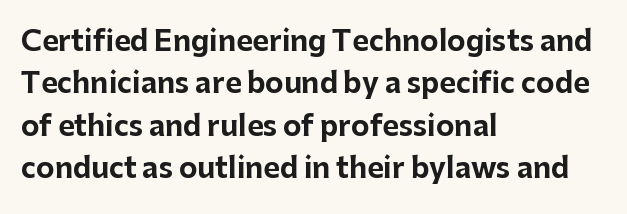
The image shows 28 px bold sans-serif type, upright; set left-aligned, normal line spacing (1.51x), normal letter spacing, not underlined; low stroke contrast and a medium x-height.
